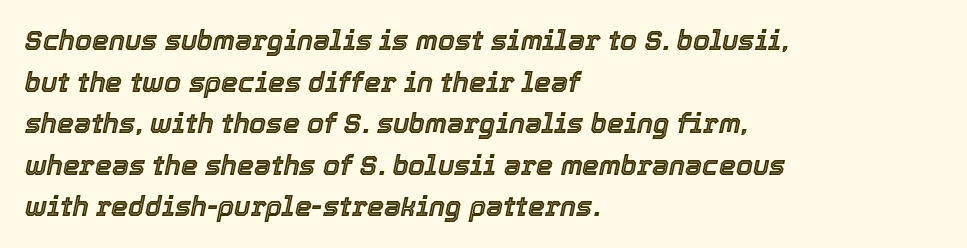
{"italic": "yes", "lean": "right", "slant_degrees": 12, "underline": "no", "align": "left", "line_spacing": "normal", "line_spacing_ratio": 1.54, "letter_spacing": "normal", "letter_spacing_em": 0.0, "glyph_px": 27}
